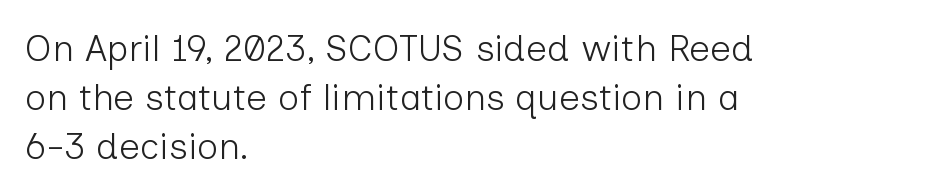
{"serif": "no", "italic": "no", "bold": "no", "weight": "light", "width": "normal", "stroke_contrast": "low", "x_height": "medium", "monospaced": "no", "underline": "no", "align": "left", "line_spacing": "normal", "line_spacing_ratio": 1.32, "letter_spacing": "normal", "letter_spacing_em": 0.0, "glyph_px": 37}
